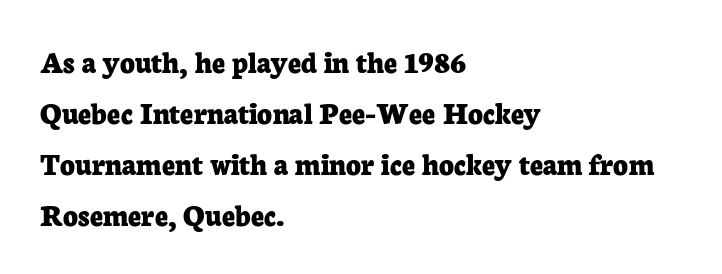
Q: Is the text bold? A: Yes.
Q: Is the text italic (slanted)? A: No, it is upright.
Q: Is the typeface a serif or a sans-serif typeface? A: Serif.
Q: Is the text underlined? A: No.
Q: How is the paragraph aligned? A: Left-aligned.
Q: Is the spacing between letters normal or unusually wide? A: Normal.
Q: Is the spacing between lines tight, normal or loose? A: Normal.
Q: Width (condensed, normal, or wide)? A: Normal.
Q: Stroke contrast? A: Low.
Q: x-height? A: Medium.
Q: Monospaced? A: No.
